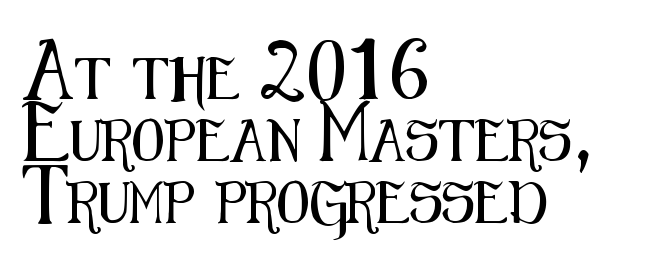
Q: Is the text italic (slanted)? A: No, it is upright.
Q: Is the text underlined? A: No.
Q: How is the paragraph aligned? A: Left-aligned.
Q: Is the spacing between letters normal or unusually wide? A: Normal.
Q: Is the spacing between lines tight, normal or loose? A: Normal.
Q: Width (condensed, normal, or wide)? A: Condensed.
Q: Stroke contrast? A: Medium.
Q: x-height? A: Medium.
Q: Monospaced? A: No.
